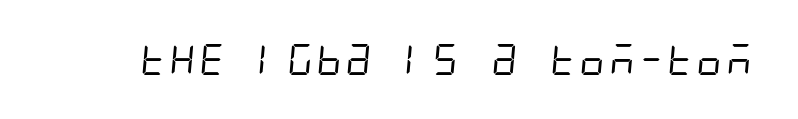
The image shows 31 px regular-weight, condensed sans-serif type; set normal letter spacing, not underlined; low stroke contrast and a large x-height.
